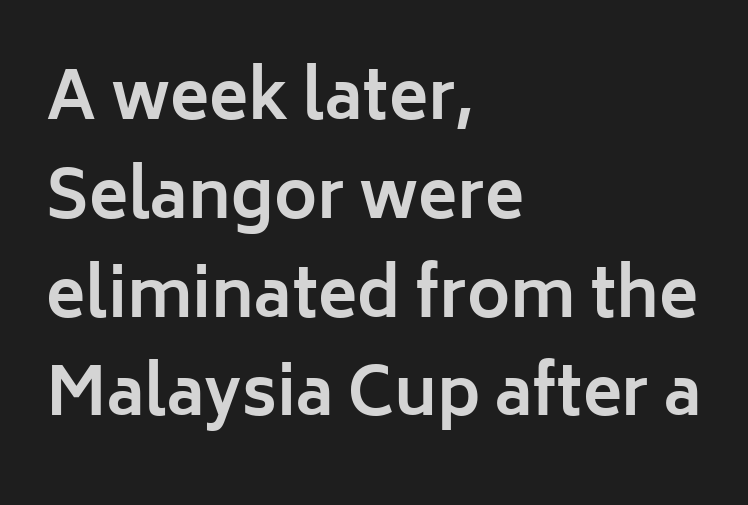
{"serif": "no", "italic": "no", "bold": "yes", "weight": "bold", "width": "normal", "stroke_contrast": "low", "x_height": "medium", "monospaced": "no", "underline": "no", "align": "left", "line_spacing": "normal", "line_spacing_ratio": 1.52, "letter_spacing": "normal", "letter_spacing_em": 0.0, "glyph_px": 65}
